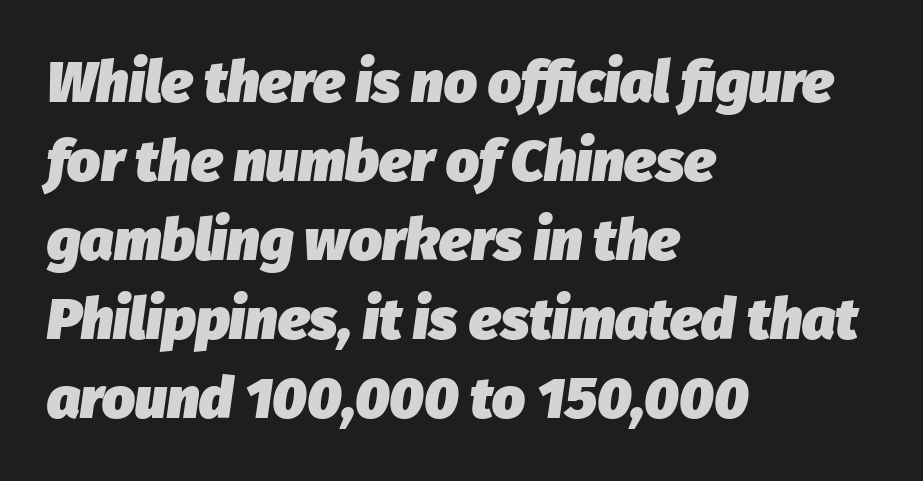
The image shows 58 px heavy type, italic (leaning right); set left-aligned, normal line spacing (1.36x), normal letter spacing, not underlined; low stroke contrast and a medium x-height.
